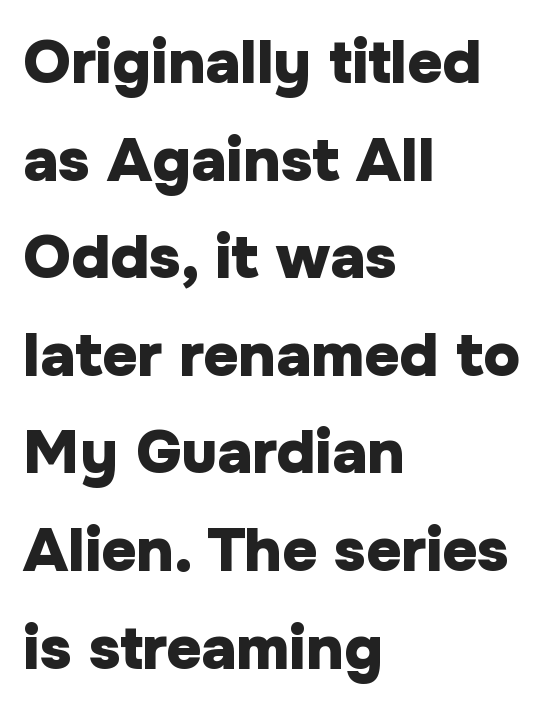
The image shows 61 px heavy sans-serif type, upright; set left-aligned, normal line spacing (1.6x), normal letter spacing, not underlined; low stroke contrast and a medium x-height.
